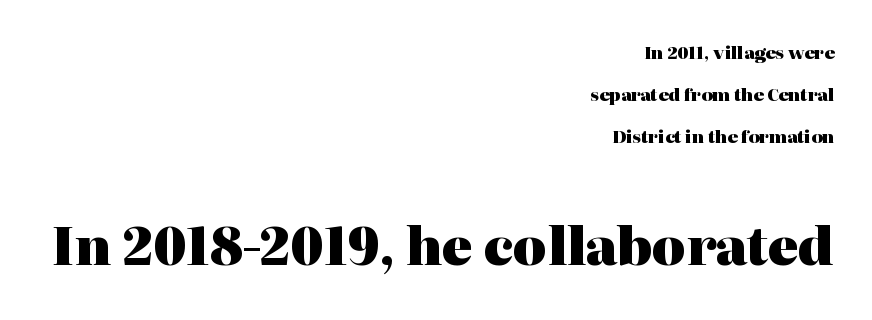
The typesetting leans heavy: a genuine bold. Beneath every word, the page is bare. Think of a printed novel: that variable character pitch is what you see here. A great deal of white space separates one row of letters from the next. The font's upright variant was chosen for this text.
